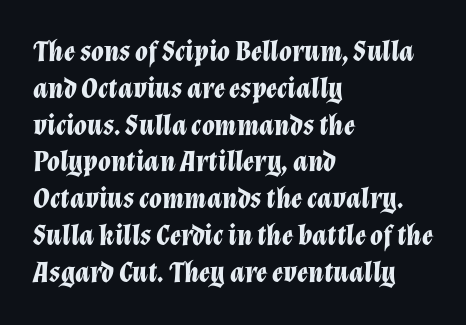
{"italic": "yes", "lean": "right", "slant_degrees": 12, "bold": "yes", "weight": "bold", "width": "normal", "stroke_contrast": "low", "x_height": "medium", "monospaced": "no", "underline": "no", "align": "left", "line_spacing": "normal", "line_spacing_ratio": 1.27, "letter_spacing": "normal", "letter_spacing_em": 0.0, "glyph_px": 29}
